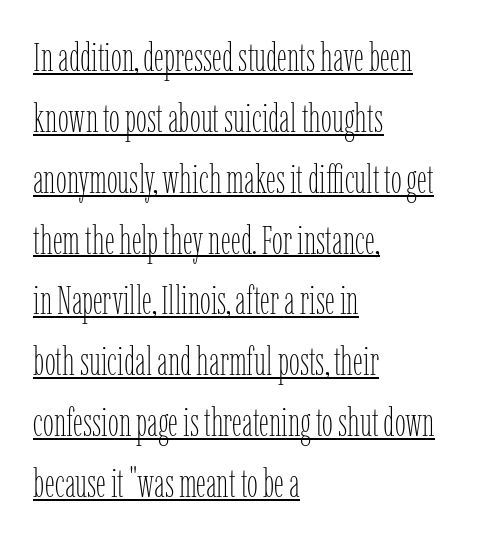
Q: Is the text bold? A: No.
Q: Is the text italic (slanted)? A: No, it is upright.
Q: Is the text underlined? A: Yes.
Q: How is the paragraph aligned? A: Left-aligned.
Q: Is the spacing between letters normal or unusually wide? A: Normal.
Q: Is the spacing between lines tight, normal or loose? A: Normal.
Q: Width (condensed, normal, or wide)? A: Condensed.
Q: Stroke contrast? A: Low.
Q: x-height? A: Medium.
Q: Monospaced? A: No.
